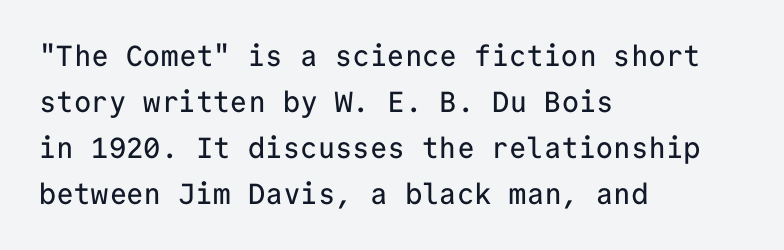
Every row of glyphs begins at an identical x-position on the left. Fixed-width glyphs throughout — classic coding-font behaviour. Posture: vertical. Check where the strokes stop: nothing finishes them off — pure sans. Underlining? Definitely not there. Each new line begins a customary step beneath the previous one.
